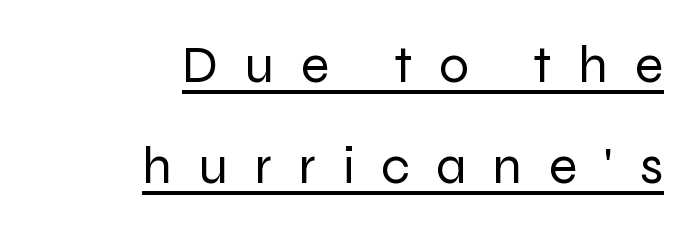
Q: Is the text bold? A: No.
Q: Is the text italic (slanted)? A: No, it is upright.
Q: Is the typeface a serif or a sans-serif typeface? A: Sans-serif.
Q: Is the text underlined? A: Yes.
Q: How is the paragraph aligned? A: Right-aligned.
Q: Is the spacing between letters normal or unusually wide? A: Unusually wide.
Q: Is the spacing between lines tight, normal or loose? A: Loose.
Q: Width (condensed, normal, or wide)? A: Normal.
Q: Stroke contrast? A: Low.
Q: x-height? A: Medium.
Q: Monospaced? A: No.
